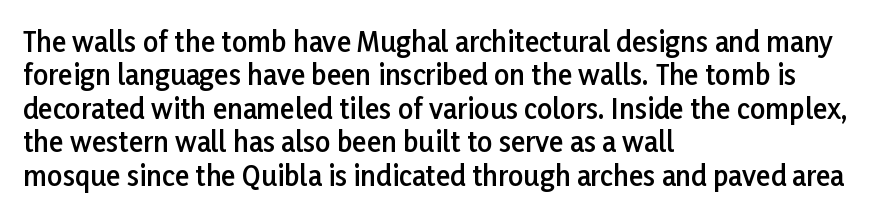
Q: Is the text bold? A: Semi-bold.
Q: Is the text italic (slanted)? A: No, it is upright.
Q: Is the text underlined? A: No.
Q: How is the paragraph aligned? A: Left-aligned.
Q: Is the spacing between letters normal or unusually wide? A: Normal.
